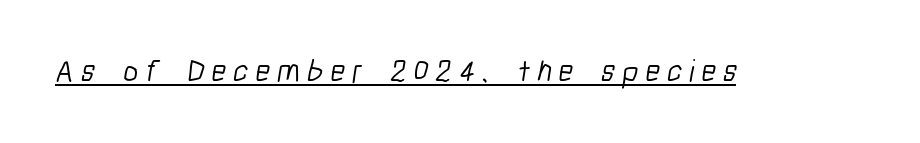
{"serif": "no", "bold": "no", "weight": "light", "width": "condensed", "stroke_contrast": "low", "x_height": "medium", "monospaced": "no", "underline": "yes", "letter_spacing": "wide", "letter_spacing_em": 0.21, "glyph_px": 32}
